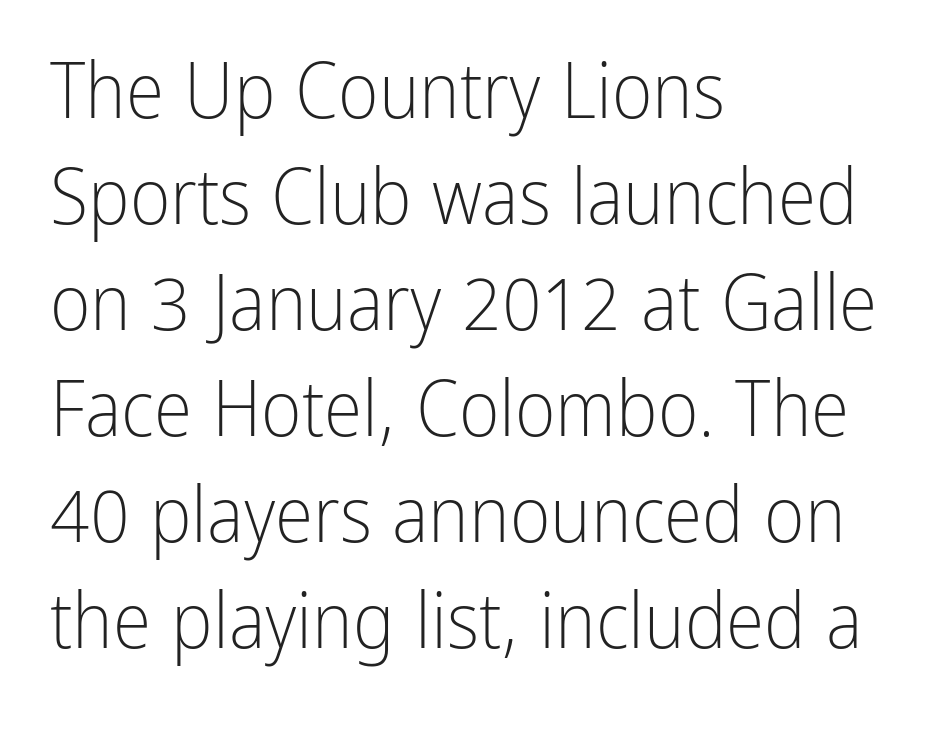
The image shows 78 px light, condensed sans-serif type, upright; set left-aligned, normal line spacing (1.36x), normal letter spacing, not underlined; low stroke contrast and a medium x-height.
